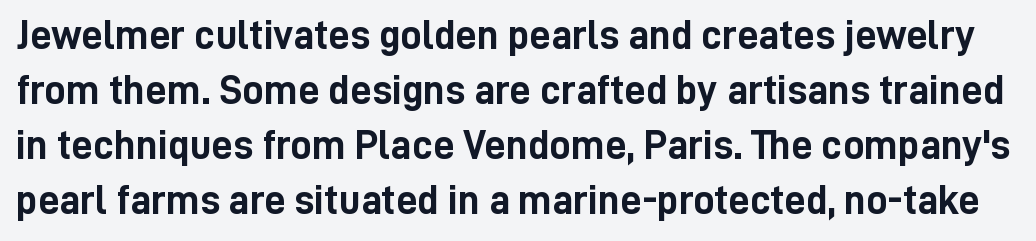
Q: Is the text bold? A: Yes.
Q: Is the text italic (slanted)? A: No, it is upright.
Q: Is the typeface a serif or a sans-serif typeface? A: Sans-serif.
Q: Is the text underlined? A: No.
Q: Is the spacing between letters normal or unusually wide? A: Normal.
Q: Is the spacing between lines tight, normal or loose? A: Normal.
Q: Width (condensed, normal, or wide)? A: Condensed.
Q: Stroke contrast? A: Low.
Q: x-height? A: Medium.
Q: Monospaced? A: No.
